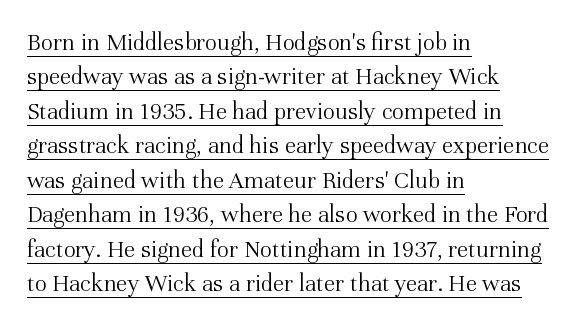
Here the glyphs are tracked normally, forming tight word shapes. Do the letters lean? They stand straight. This rendering uses left alignment, leaving the right contour irregular. Underlined type. Leading matches the norm, producing a regular column. The cut favours lightness, reaching ordinary text weight at its darkest.
